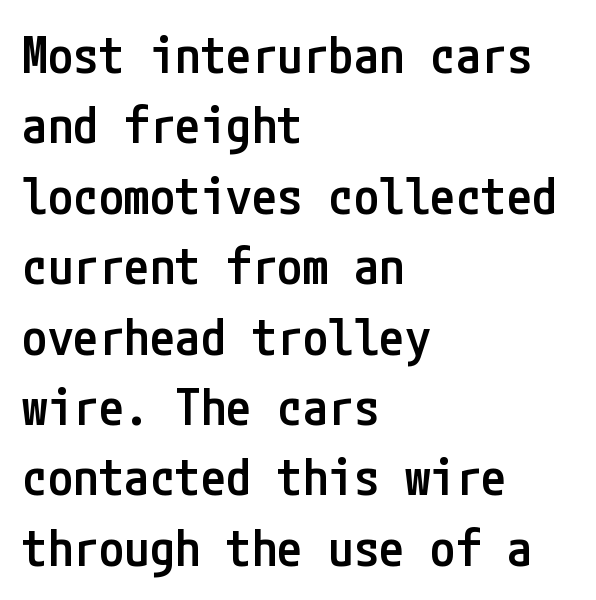
Where is the straight margin? On the left. The font's upright variant was chosen for this text. You could call the tracking neutral — neither tight nor loose. The type family on display is of the sans-serif kind. I'd describe the lettering as semibold — firm but not a full bold.
